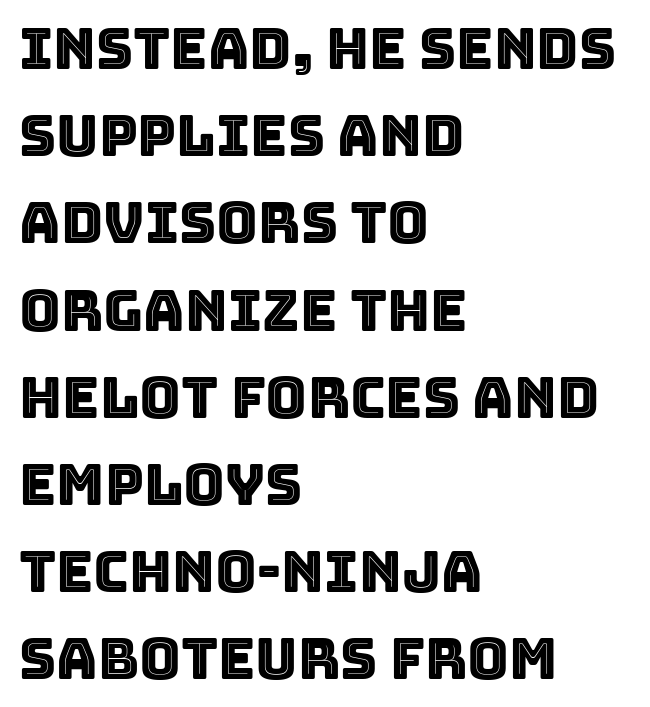
The image shows 57 px text type, upright; set left-aligned, normal line spacing (1.53x), normal letter spacing, not underlined; a large x-height.
